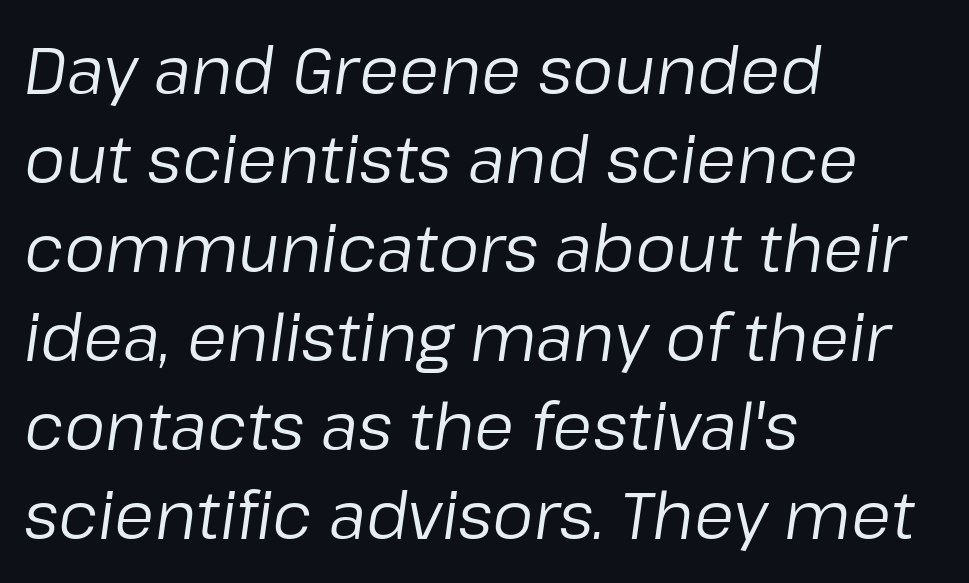
Q: Is the text bold? A: No.
Q: Is the text italic (slanted)? A: Yes, it leans right by about 8 degrees.
Q: Is the text underlined? A: No.
Q: How is the paragraph aligned? A: Left-aligned.
Q: Is the spacing between letters normal or unusually wide? A: Normal.
Q: Is the spacing between lines tight, normal or loose? A: Normal.
Q: Width (condensed, normal, or wide)? A: Normal.
Q: Stroke contrast? A: Low.
Q: x-height? A: Medium.
Q: Monospaced? A: No.
